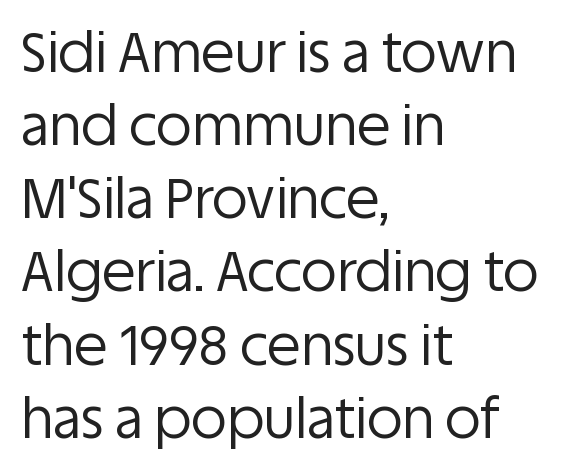
Tall strokes in this sample are plumb rather than angled. The letters advance in unequal steps, a hallmark of proportional type. Type without underlining. Nothing heavy about these letters — not bold at all. Letter spacing: default.
